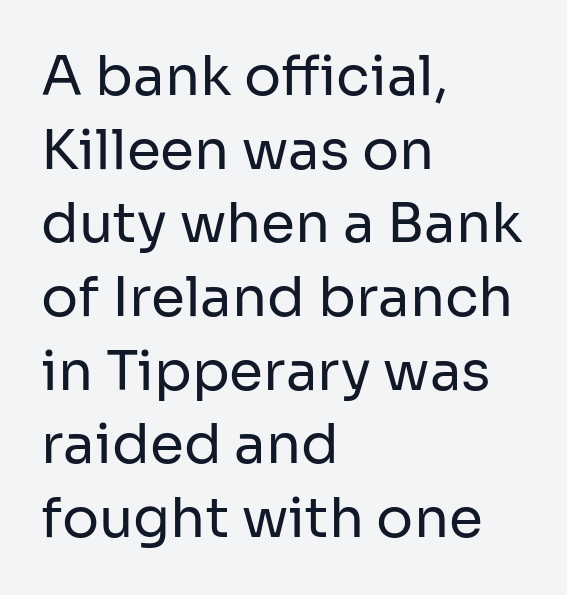
The image shows 55 px regular-weight sans-serif type, upright; set left-aligned, normal line spacing (1.34x), normal letter spacing, not underlined; low stroke contrast and a medium x-height.
